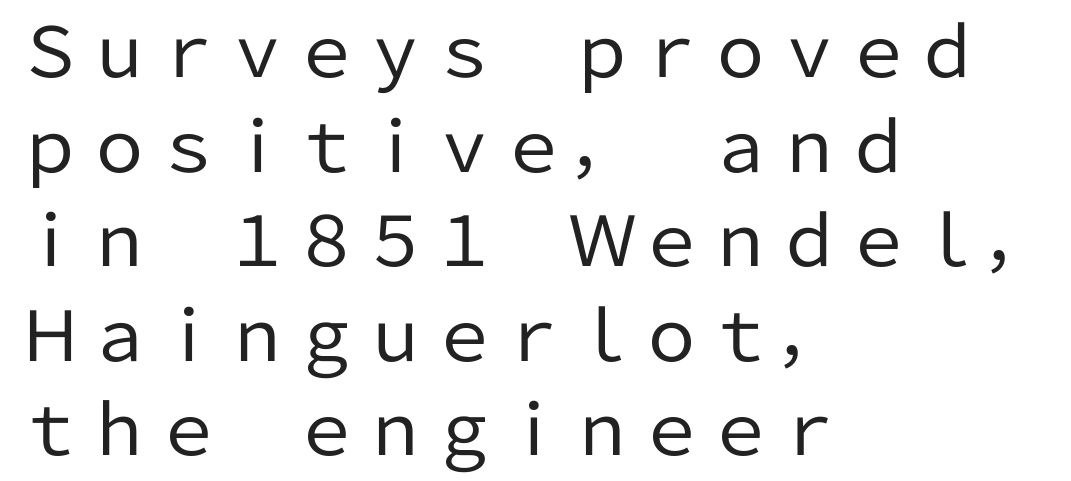
Teacher's note: observe the even left margin — that is flush-left alignment. Think standard paragraph weight, or any step lighter than that. The tracking reads as untouched default to a designer's eye. Classification — sans serif.
